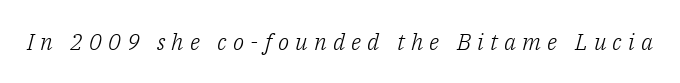
Q: Is the text bold? A: No.
Q: Is the text italic (slanted)? A: Yes, it leans right by about 14 degrees.
Q: Is the text underlined? A: No.
Q: Is the spacing between letters normal or unusually wide? A: Unusually wide.
